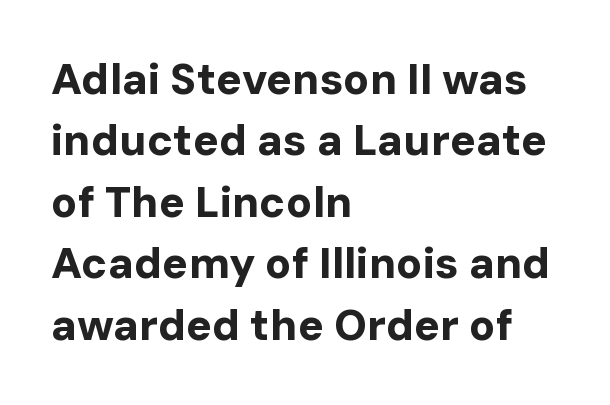
{"serif": "no", "italic": "no", "bold": "yes", "weight": "bold", "width": "normal", "stroke_contrast": "low", "x_height": "medium", "monospaced": "no", "underline": "no", "align": "left", "line_spacing": "normal", "line_spacing_ratio": 1.43, "letter_spacing": "normal", "letter_spacing_em": 0.0, "glyph_px": 43}
